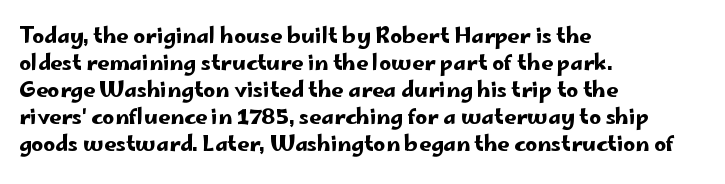
The image shows 21 px text type, upright; set left-aligned, normal line spacing (1.28x), normal letter spacing, not underlined.
